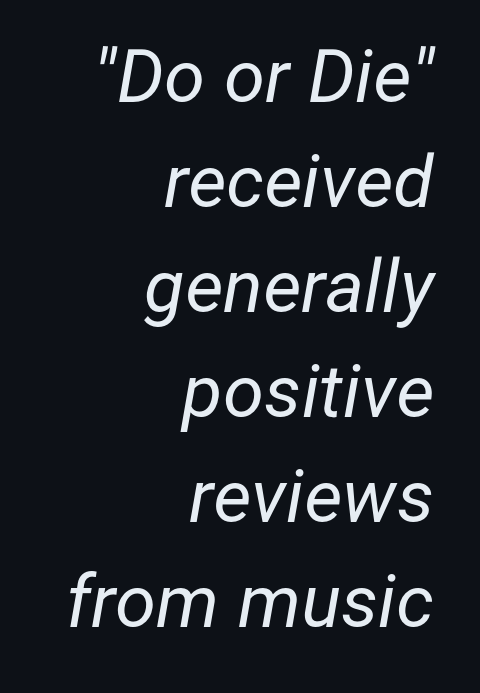
The zone under the glyphs is completely vacant. The rendering uses natural spacing where letterforms have individual widths. Where is the straight margin? On the right. Horizontal bands of white between lines are of average thickness. Observe the ordinary spacing: letters are neighbours, not strangers.
